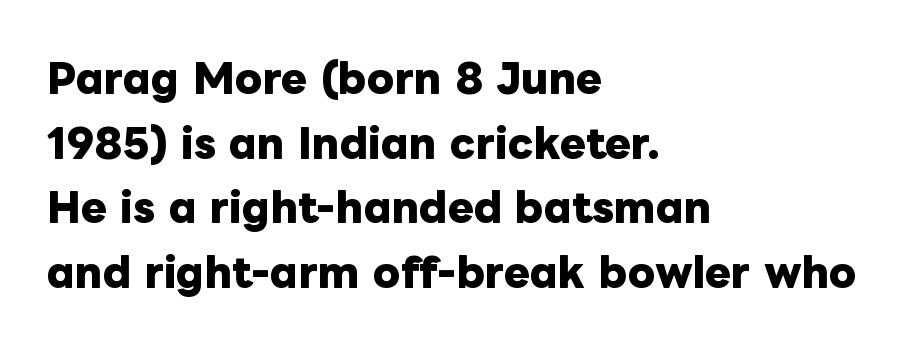
Does extra space separate the letters? No, they use regular spacing. Chunky letters — that's bold for sure. Line starts are locked; line ends wander. Ordinary non-slanted type is in use.
